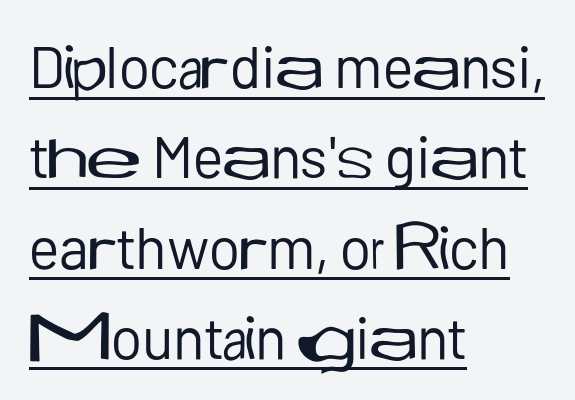
{"serif": "no", "italic": "no", "bold": "no", "weight": "regular", "width": "normal", "stroke_contrast": "low", "x_height": "medium", "monospaced": "no", "underline": "yes", "align": "left", "line_spacing": "normal", "line_spacing_ratio": 1.53, "letter_spacing": "normal", "letter_spacing_em": 0.0, "glyph_px": 59}
